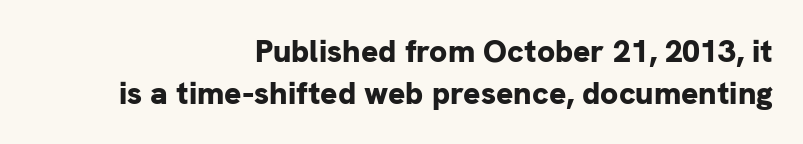
The image shows 32 px bold sans-serif type, upright; set right-aligned, normal line spacing (1.3x), normal letter spacing, not underlined; low stroke contrast and a medium x-height.
